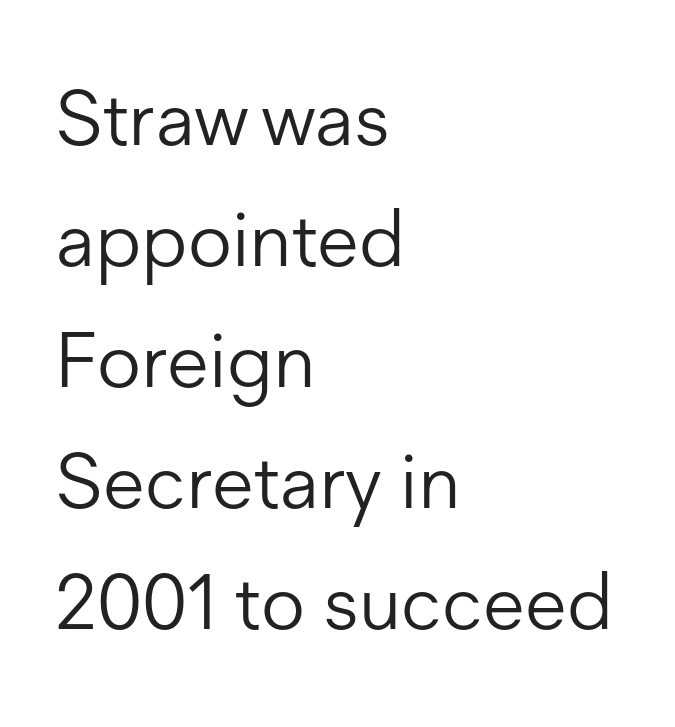
The cut favours lightness, reaching ordinary text weight at its darkest. The rendering uses natural spacing where letterforms have individual widths. Letterform terminals end flat and unadorned throughout the passage. This is roman type, the default non-slanted kind. This block has exactly the height ordinary leading produces.
